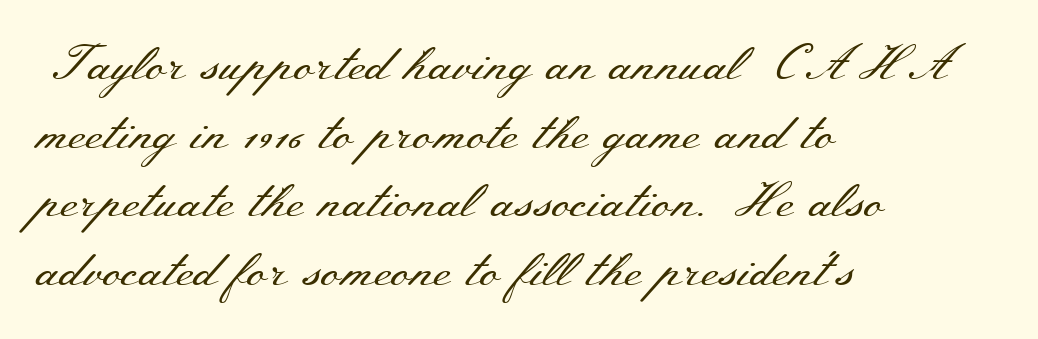
The letterforms sit at book weight or below. The typeface chosen for these lines features serifs. Each line starts at the same left margin while the right side varies. The vertical gap from one line to the next is medium.
